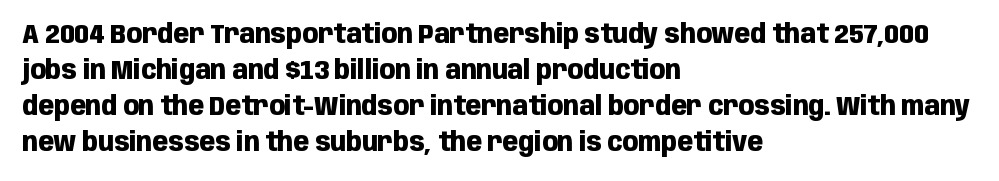
{"italic": "no", "bold": "yes", "underline": "no", "align": "left", "line_spacing": "normal", "line_spacing_ratio": 1.39, "letter_spacing": "normal", "letter_spacing_em": 0.0, "glyph_px": 26}
